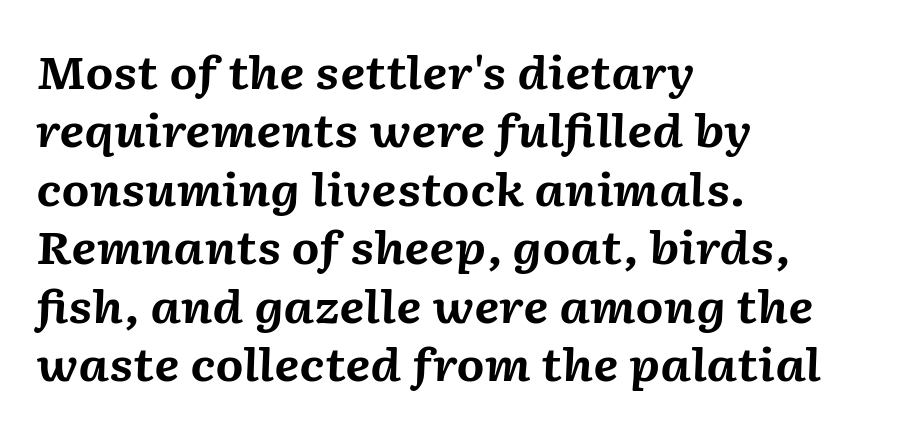
The strokes are fattened all the way to bold. Baseline-to-baseline distance is the conventional proportion of letter height. Quick note: underline off. Is this a fixed-width face? No — the glyphs have proportional, varying widths.
